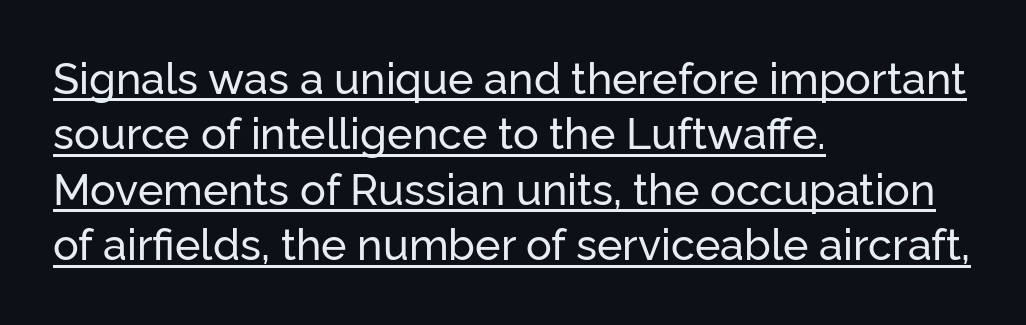
The image shows 43 px sans-serif type, upright; set left-aligned, normal line spacing (1.29x), normal letter spacing, underlined; low stroke contrast and a medium x-height.
